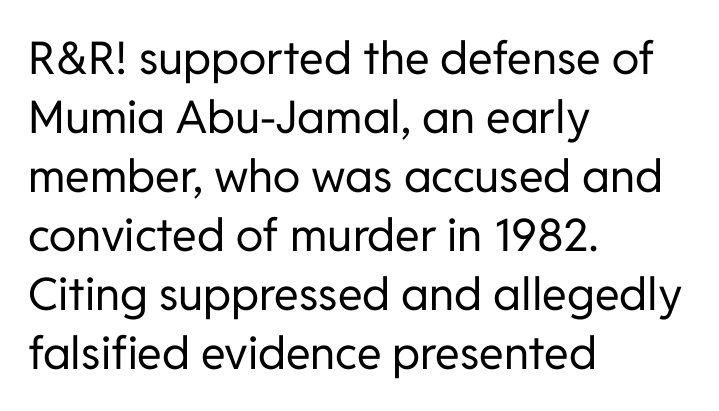
Q: Is the text bold? A: No.
Q: Is the text italic (slanted)? A: No, it is upright.
Q: Is the typeface a serif or a sans-serif typeface? A: Sans-serif.
Q: Is the text underlined? A: No.
Q: How is the paragraph aligned? A: Left-aligned.
Q: Is the spacing between letters normal or unusually wide? A: Normal.
Q: Is the spacing between lines tight, normal or loose? A: Normal.
Q: Width (condensed, normal, or wide)? A: Normal.
Q: Stroke contrast? A: Low.
Q: x-height? A: Medium.
Q: Monospaced? A: No.
